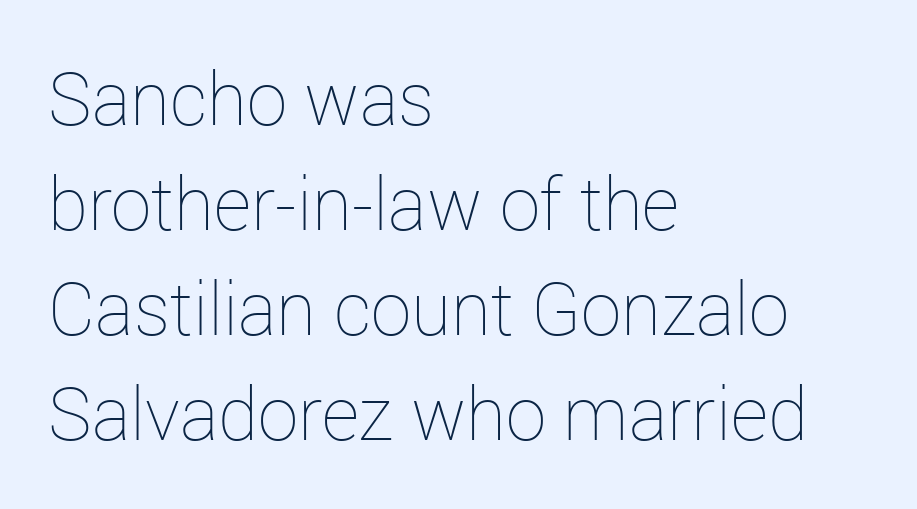
{"italic": "no", "bold": "no", "weight": "thin", "width": "normal", "stroke_contrast": "low", "x_height": "medium", "monospaced": "no", "underline": "no", "align": "left", "line_spacing": "normal", "line_spacing_ratio": 1.44, "letter_spacing": "normal", "letter_spacing_em": 0.0, "glyph_px": 73}
